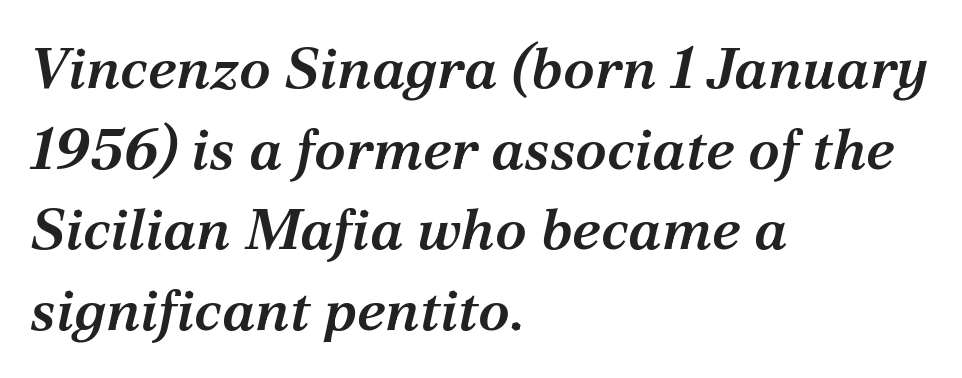
The specimen reads as italic at a glance. Every row of glyphs begins at an identical x-position on the left. Default kerning and tracking; the words read as compact shapes. The face used here is seriffed, in the tradition of book romans.
